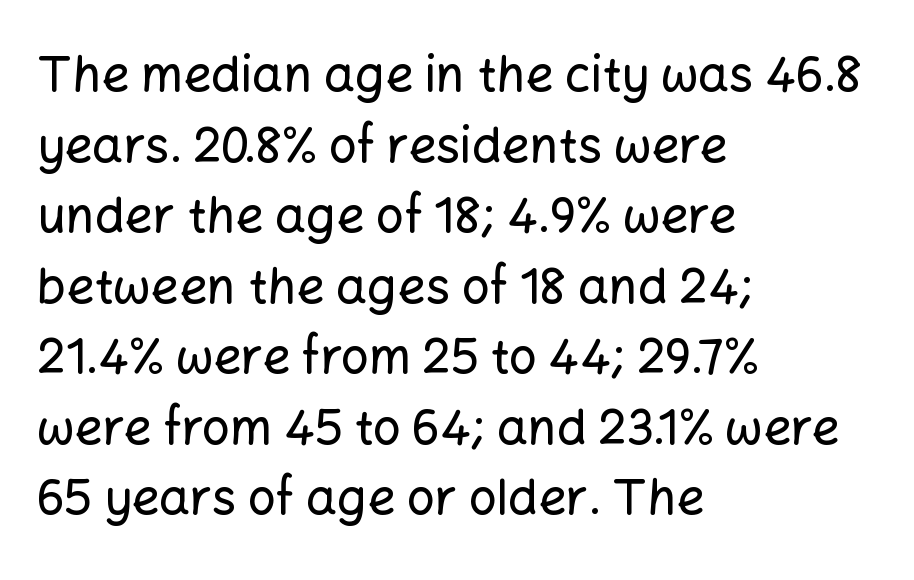
Q: Is the text italic (slanted)? A: No, it is upright.
Q: Is the typeface a serif or a sans-serif typeface? A: Sans-serif.
Q: Is the text underlined? A: No.
Q: How is the paragraph aligned? A: Left-aligned.
Q: Is the spacing between letters normal or unusually wide? A: Normal.
Q: Is the spacing between lines tight, normal or loose? A: Normal.
Q: Width (condensed, normal, or wide)? A: Normal.
Q: Stroke contrast? A: Low.
Q: x-height? A: Medium.
Q: Monospaced? A: No.
